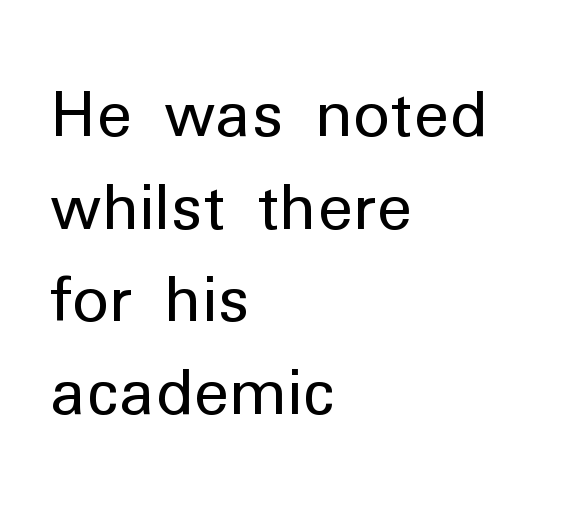
Q: Is the text bold? A: No.
Q: Is the text italic (slanted)? A: No, it is upright.
Q: Is the typeface a serif or a sans-serif typeface? A: Sans-serif.
Q: Is the text underlined? A: No.
Q: How is the paragraph aligned? A: Left-aligned.
Q: Is the spacing between letters normal or unusually wide? A: Normal.
Q: Is the spacing between lines tight, normal or loose? A: Normal.
Q: Width (condensed, normal, or wide)? A: Normal.
Q: Stroke contrast? A: Low.
Q: x-height? A: Medium.
Q: Monospaced? A: No.
